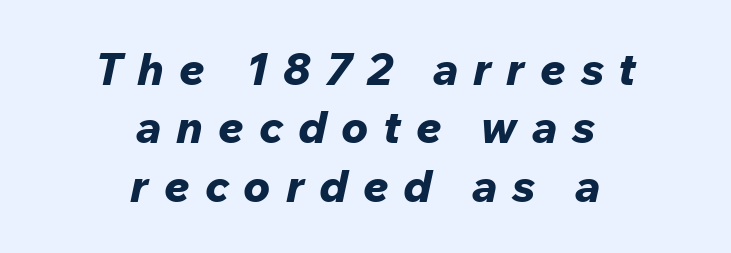
{"italic": "yes", "lean": "right", "slant_degrees": 12, "bold": "yes", "weight": "bold", "width": "normal", "stroke_contrast": "low", "x_height": "medium", "monospaced": "no", "underline": "no", "align": "center", "line_spacing": "normal", "line_spacing_ratio": 1.3, "letter_spacing": "wide", "letter_spacing_em": 0.33, "glyph_px": 45}
